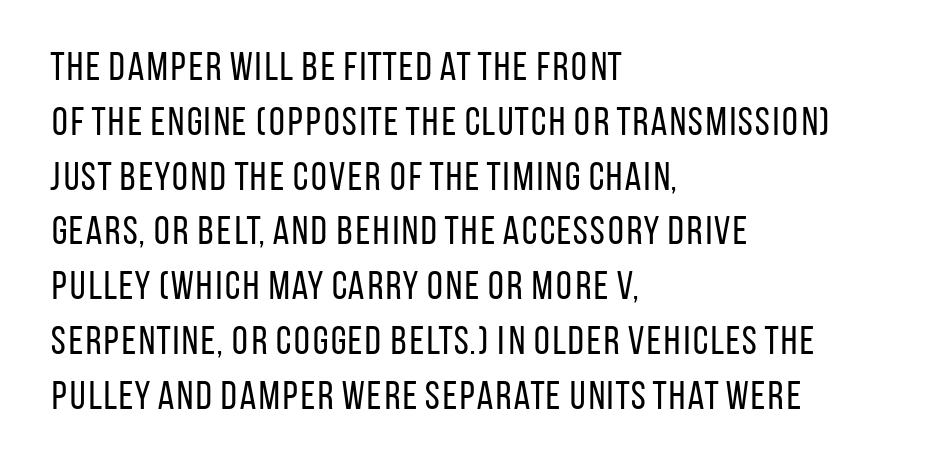
The image shows 40 px regular-weight, condensed sans-serif type, upright; set left-aligned, normal line spacing (1.37x), normal letter spacing, not underlined; low stroke contrast and a large x-height.
